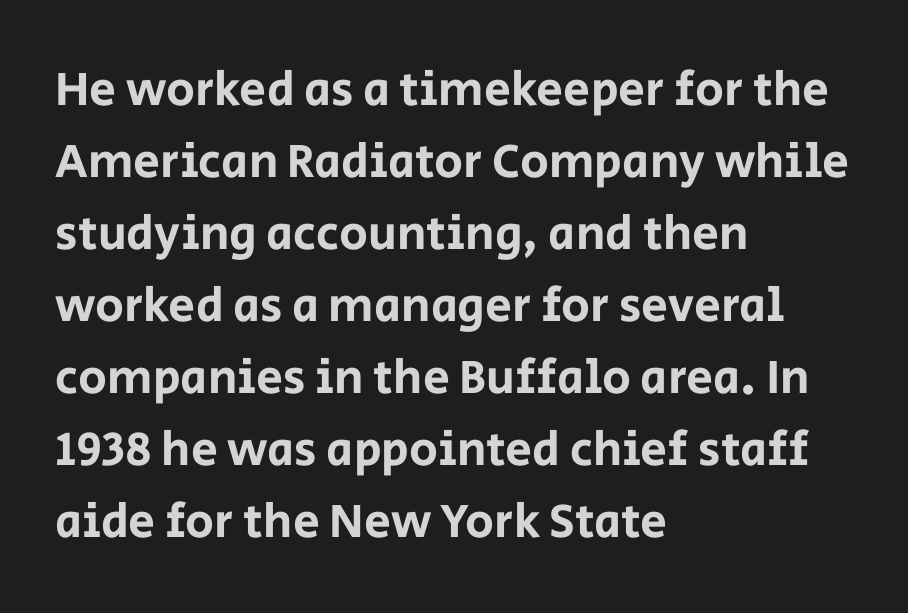
{"serif": "no", "italic": "no", "width": "normal", "stroke_contrast": "low", "x_height": "large", "monospaced": "no", "underline": "no", "align": "left", "line_spacing": "normal", "line_spacing_ratio": 1.5, "letter_spacing": "normal", "letter_spacing_em": 0.0, "glyph_px": 48}
